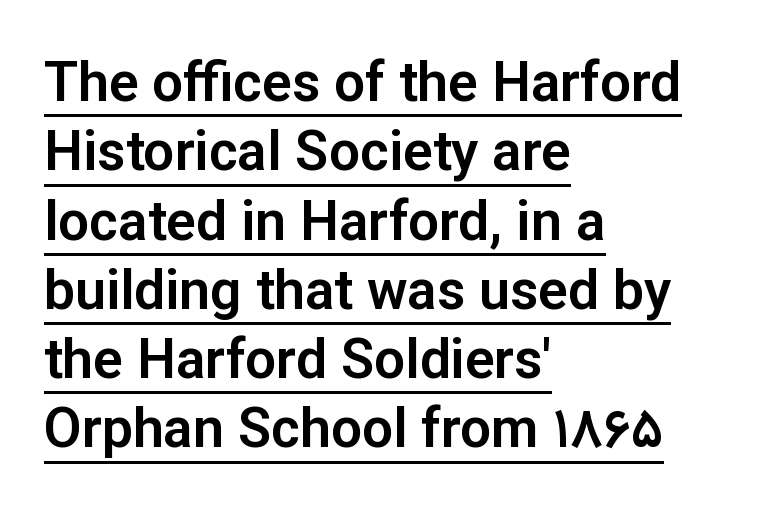
One glance says typical: line gaps are just what's usual. Compared with typical body copy, the letter spacing here is the same. The lettering holds an erect, upright posture throughout. Each letter keeps its own natural width here, so spacing adapts to shape. The characters display no serif detailing; their extremities are plain. The rag falls on the right side of this text block.
